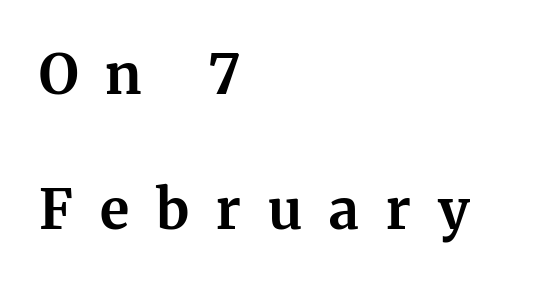
Q: Is the text bold? A: Yes.
Q: Is the text italic (slanted)? A: No, it is upright.
Q: Is the typeface a serif or a sans-serif typeface? A: Serif.
Q: Is the text underlined? A: No.
Q: How is the paragraph aligned? A: Left-aligned.
Q: Is the spacing between letters normal or unusually wide? A: Unusually wide.
Q: Is the spacing between lines tight, normal or loose? A: Loose.
Q: Width (condensed, normal, or wide)? A: Normal.
Q: Stroke contrast? A: Medium.
Q: x-height? A: Medium.
Q: Monospaced? A: No.
